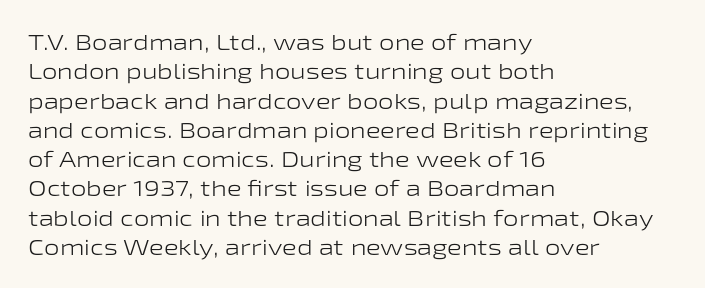
Q: Is the text bold? A: No.
Q: Is the text italic (slanted)? A: No, it is upright.
Q: Is the text underlined? A: No.
Q: How is the paragraph aligned? A: Left-aligned.
Q: Is the spacing between letters normal or unusually wide? A: Normal.
Q: Is the spacing between lines tight, normal or loose? A: Normal.
